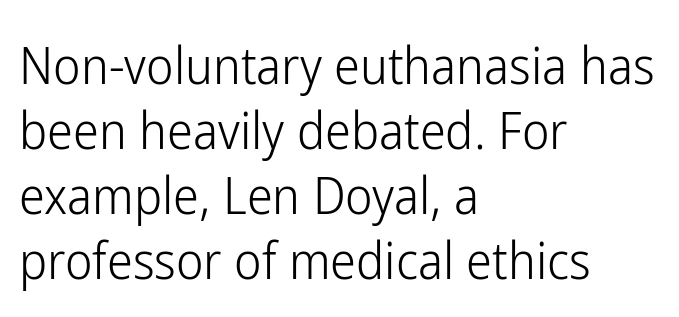
{"serif": "no", "italic": "no", "bold": "no", "weight": "light", "width": "condensed", "stroke_contrast": "low", "x_height": "medium", "monospaced": "no", "underline": "no", "align": "left", "line_spacing": "normal", "line_spacing_ratio": 1.25, "letter_spacing": "normal", "letter_spacing_em": 0.0, "glyph_px": 52}
